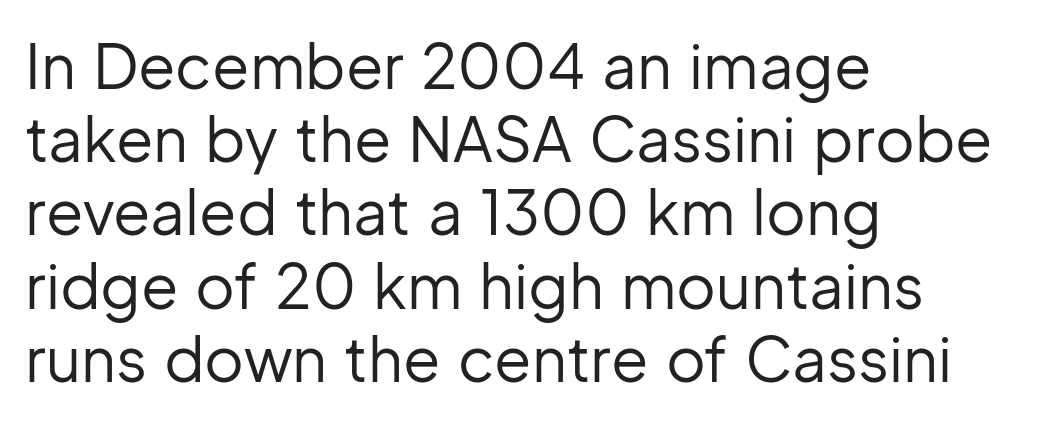
Q: Is the text bold? A: No.
Q: Is the text italic (slanted)? A: No, it is upright.
Q: Is the typeface a serif or a sans-serif typeface? A: Sans-serif.
Q: Is the text underlined? A: No.
Q: How is the paragraph aligned? A: Left-aligned.
Q: Is the spacing between letters normal or unusually wide? A: Normal.
Q: Width (condensed, normal, or wide)? A: Normal.
Q: Stroke contrast? A: Low.
Q: x-height? A: Medium.
Q: Monospaced? A: No.
